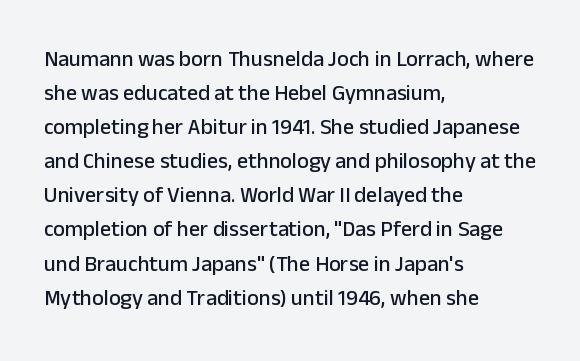
The image shows 22 px text type, upright; set left-aligned, normal line spacing (1.55x), normal letter spacing, not underlined.
